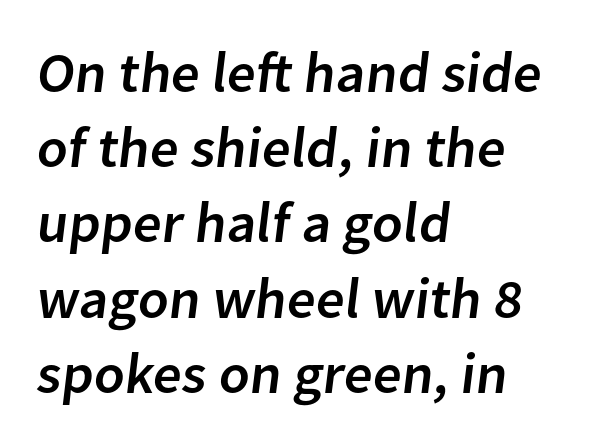
Descenders are the only things crossing below the line. The line texture is even and compact thanks to regular tracking. Line starts are locked; line ends wander. The rows are spaced the way most documents space them. The letters carry no serifs — their stems end cleanly without finishing strokes.
